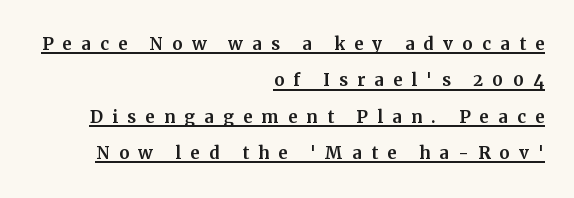
Q: Is the text italic (slanted)? A: No, it is upright.
Q: Is the text underlined? A: Yes.
Q: How is the paragraph aligned? A: Right-aligned.
Q: Is the spacing between letters normal or unusually wide? A: Unusually wide.
Q: Is the spacing between lines tight, normal or loose? A: Normal.
